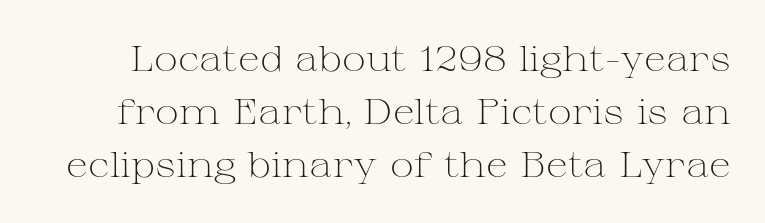
The image shows 36 px light, wide serif type, upright; set normal line spacing (1.47x), normal letter spacing, not underlined; medium stroke contrast and a medium x-height.
